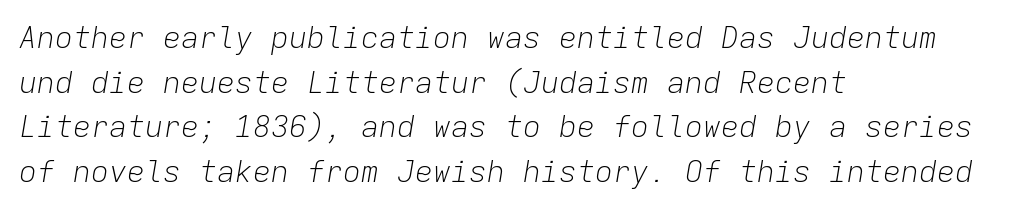
The image shows 30 px light type, italic (leaning right), monospaced; set left-aligned, normal line spacing (1.49x), normal letter spacing, not underlined; low stroke contrast and a medium x-height.
